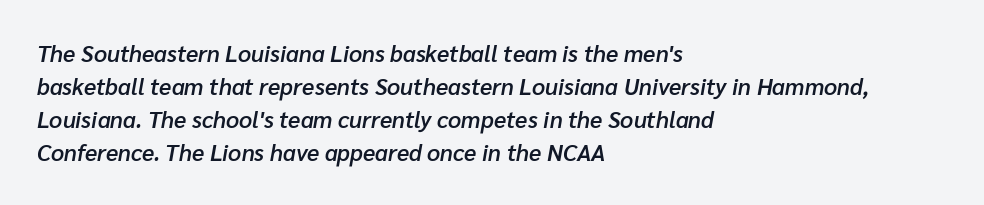
Slightly chunky letters — semibold, I'd say, not full bold. When letters slant like this, we call the style italic. This rendering uses left alignment, leaving the right contour irregular. The string is rendered with underlining switched off. A typesetter would call this leading conventional body-copy spacing. Tracking value appears to be zero — textbook default spacing.
